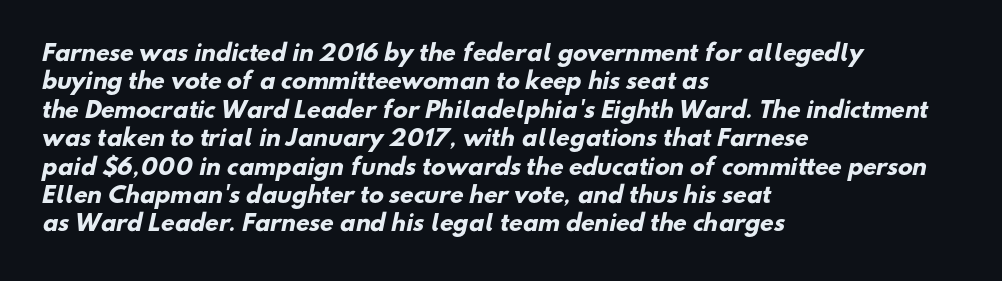
Q: Is the text bold? A: Yes.
Q: Is the text underlined? A: No.
Q: How is the paragraph aligned? A: Left-aligned.
Q: Is the spacing between letters normal or unusually wide? A: Normal.
Q: Is the spacing between lines tight, normal or loose? A: Normal.
